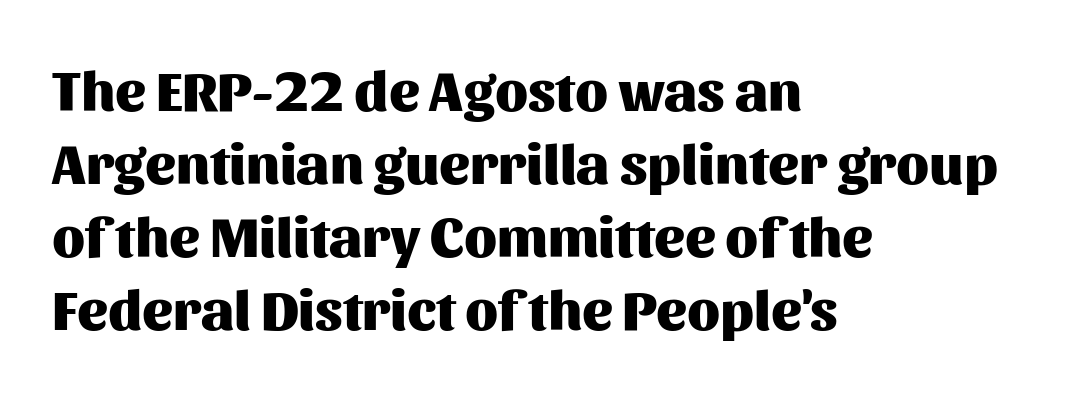
{"serif": "no", "italic": "no", "bold": "yes", "weight": "heavy", "width": "normal", "stroke_contrast": "medium", "x_height": "medium", "monospaced": "no", "underline": "no", "align": "left", "line_spacing": "normal", "line_spacing_ratio": 1.28, "letter_spacing": "normal", "letter_spacing_em": 0.0, "glyph_px": 57}
